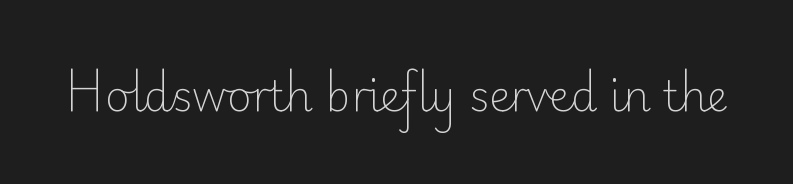
Q: Is the text bold? A: No.
Q: Is the text italic (slanted)? A: No, it is upright.
Q: Is the typeface a serif or a sans-serif typeface? A: Sans-serif.
Q: Is the text underlined? A: No.
Q: Is the spacing between letters normal or unusually wide? A: Normal.
Q: Width (condensed, normal, or wide)? A: Normal.
Q: Stroke contrast? A: Low.
Q: x-height? A: Small.
Q: Monospaced? A: No.
